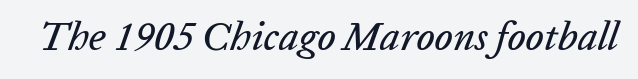
Q: Is the text italic (slanted)? A: Yes, it leans right by about 20 degrees.
Q: Is the text underlined? A: No.
Q: Is the spacing between letters normal or unusually wide? A: Normal.
Q: Width (condensed, normal, or wide)? A: Normal.
Q: Stroke contrast? A: Low.
Q: x-height? A: Medium.
Q: Monospaced? A: No.
